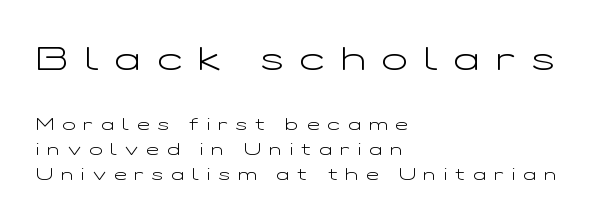
Anything drawn beneath the words? Only blank space. No extra ink here — the face is not bold. The vertical gap from one line to the next is medium. Here the first block reads like a headline and the second like body copy.
